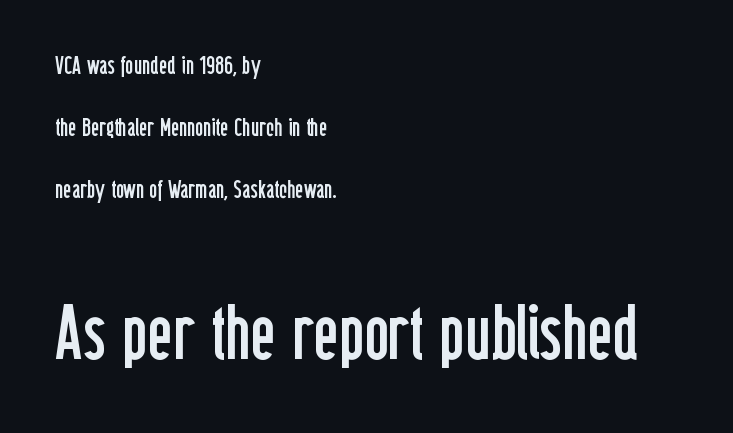
{"serif": "no", "italic": "no", "bold": "no", "weight": "regular", "width": "condensed", "stroke_contrast": "low", "x_height": "medium", "monospaced": "no", "underline": "no", "align": "left", "line_spacing": "loose", "line_spacing_ratio": 2.48, "letter_spacing": "normal", "letter_spacing_em": 0.0, "larger_block": "second", "size_ratio": 3.04, "glyph_px": 76}
